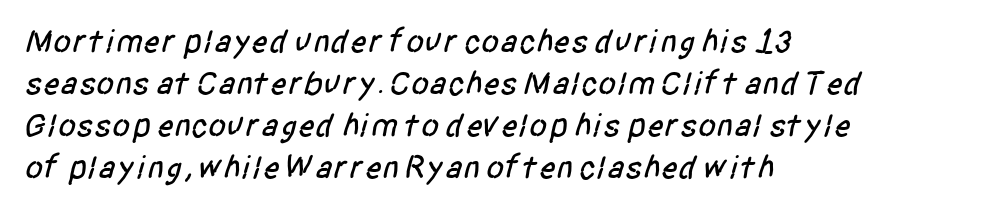
Q: Is the typeface a serif or a sans-serif typeface? A: Sans-serif.
Q: Is the text underlined? A: No.
Q: How is the paragraph aligned? A: Left-aligned.
Q: Is the spacing between letters normal or unusually wide? A: Normal.
Q: Is the spacing between lines tight, normal or loose? A: Normal.
Q: Width (condensed, normal, or wide)? A: Condensed.
Q: Stroke contrast? A: Low.
Q: x-height? A: Large.
Q: Monospaced? A: No.
